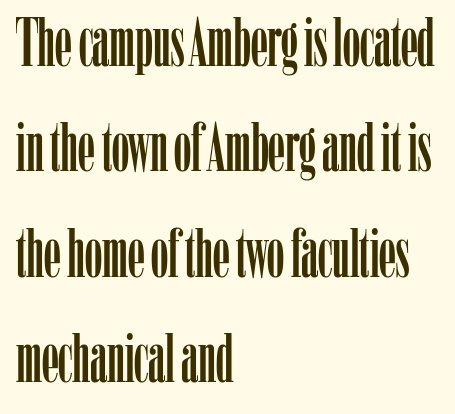
The image shows 68 px condensed serif type, upright; set left-aligned, normal line spacing (1.55x), normal letter spacing, not underlined; low stroke contrast and a medium x-height.
